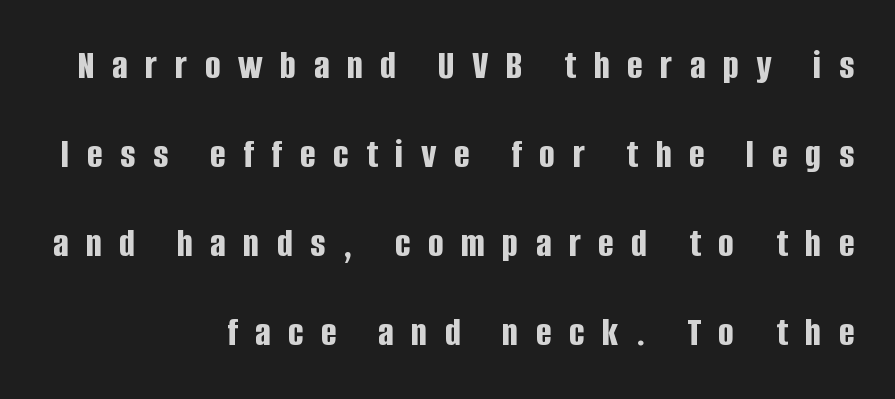
The image shows 41 px bold, condensed sans-serif type, upright; set right-aligned, loose line spacing (2.17x), unusually wide letter spacing (+0.43 em), not underlined; low stroke contrast and a large x-height.
